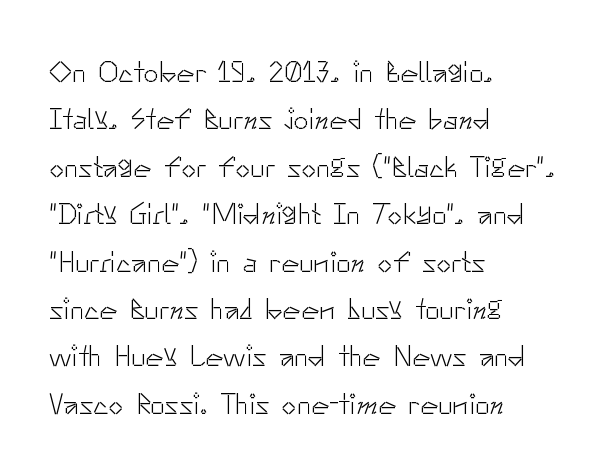
{"serif": "no", "italic": "no", "bold": "no", "weight": "light", "width": "normal", "stroke_contrast": "low", "x_height": "small", "monospaced": "no", "underline": "no", "align": "left", "line_spacing": "normal", "line_spacing_ratio": 1.58, "letter_spacing": "normal", "letter_spacing_em": 0.0, "glyph_px": 30}
